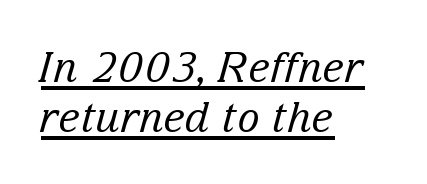
{"serif": "yes", "italic": "yes", "lean": "right", "slant_degrees": 15, "bold": "no", "weight": "regular", "width": "normal", "stroke_contrast": "low", "x_height": "medium", "monospaced": "no", "underline": "yes", "align": "left", "line_spacing_ratio": 1.2, "letter_spacing": "normal", "letter_spacing_em": 0.0, "glyph_px": 42}
